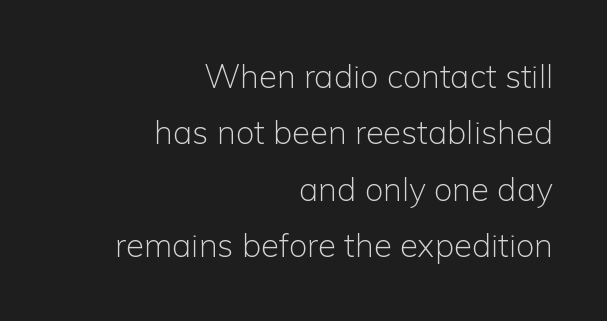
{"serif": "no", "italic": "no", "bold": "no", "weight": "light", "width": "normal", "stroke_contrast": "low", "x_height": "medium", "monospaced": "no", "underline": "no", "align": "right", "line_spacing_ratio": 1.71, "letter_spacing": "normal", "letter_spacing_em": 0.0, "glyph_px": 33}
